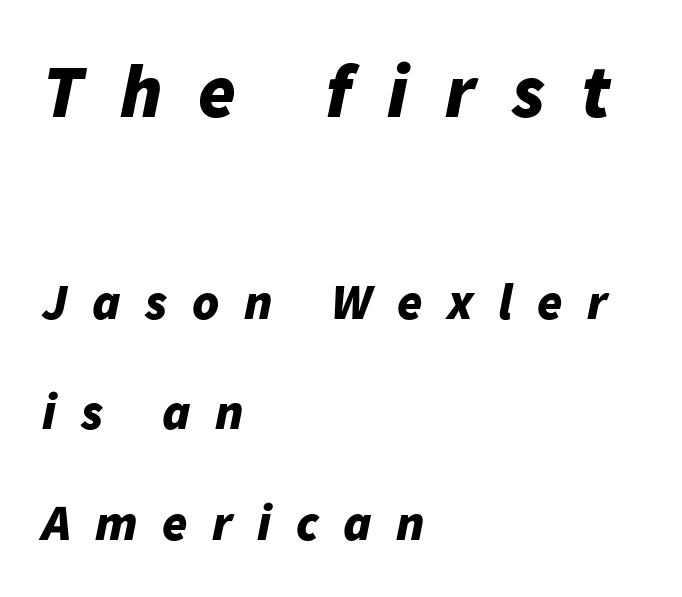
The image shows 76 px bold type, italic (leaning right); set left-aligned, loose line spacing (2.17x), unusually wide letter spacing (+0.48 em), not underlined; the first (top) block is 1.49x larger; low stroke contrast and a medium x-height.
